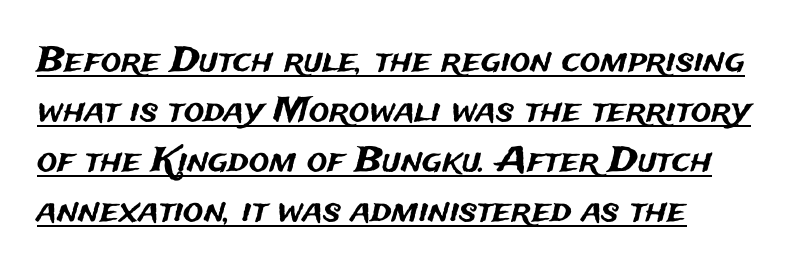
The face used here is rendered with its standard letterfit. This block has exactly the height ordinary leading produces. The rendering uses the underline text-decoration. Short and long lines alike share a common starting point at left. Proportional: the letters do not fall into vertical columns.
